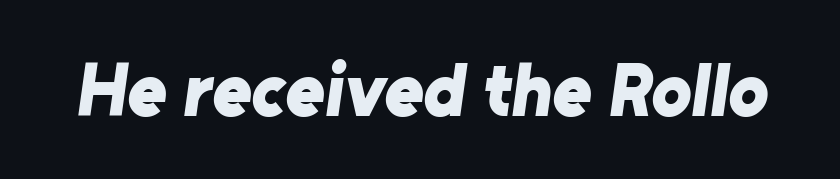
{"serif": "no", "bold": "yes", "weight": "bold", "width": "normal", "stroke_contrast": "low", "x_height": "medium", "monospaced": "no", "underline": "no", "letter_spacing": "normal", "letter_spacing_em": 0.0, "glyph_px": 75}
